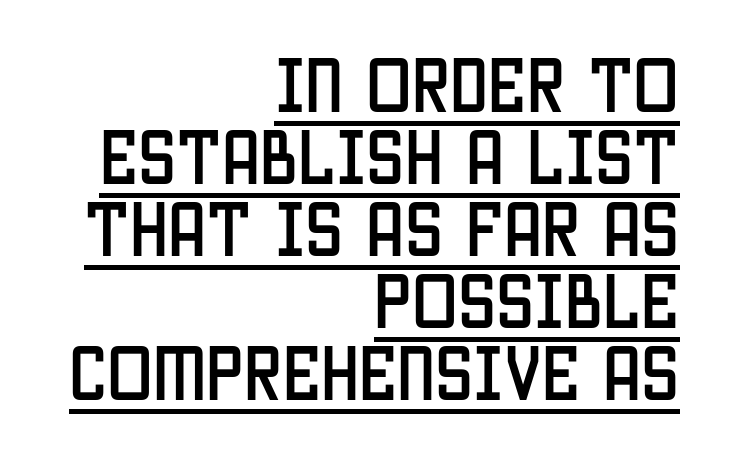
{"serif": "no", "italic": "no", "width": "condensed", "stroke_contrast": "low", "x_height": "large", "monospaced": "no", "underline": "yes", "align": "right", "line_spacing_ratio": 1.18, "letter_spacing": "normal", "letter_spacing_em": 0.0, "glyph_px": 61}
